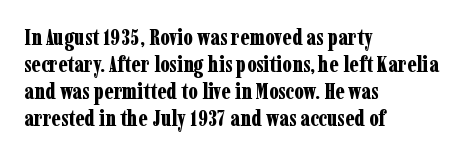
A typesetter would mark this as roman, not italic. What stands out about the letter spacing? Nothing — it is the standard amount. The baseline area is clear. Caption: bold face, heavy strokes.
